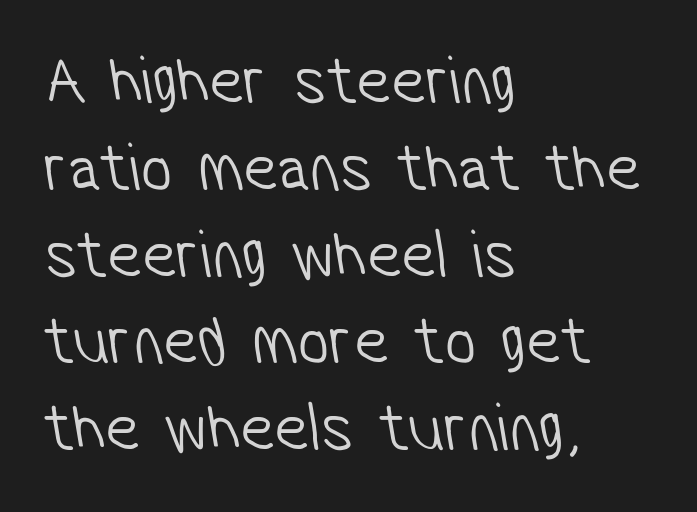
Q: Is the text bold? A: No.
Q: Is the typeface a serif or a sans-serif typeface? A: Sans-serif.
Q: Is the text underlined? A: No.
Q: How is the paragraph aligned? A: Left-aligned.
Q: Is the spacing between letters normal or unusually wide? A: Normal.
Q: Width (condensed, normal, or wide)? A: Condensed.
Q: Stroke contrast? A: Low.
Q: x-height? A: Medium.
Q: Monospaced? A: No.
